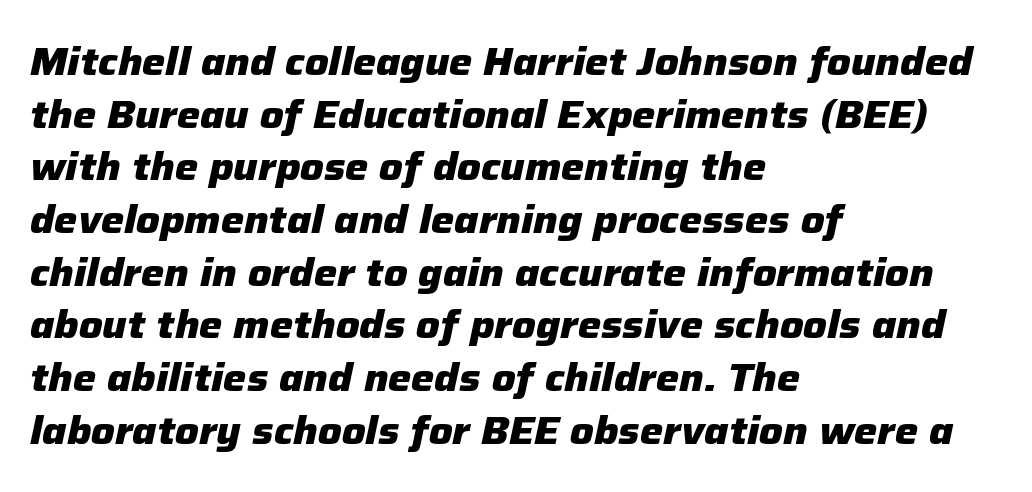
The image shows 39 px heavy type, italic (leaning right); set left-aligned, normal line spacing (1.35x), normal letter spacing, not underlined; low stroke contrast and a medium x-height.
